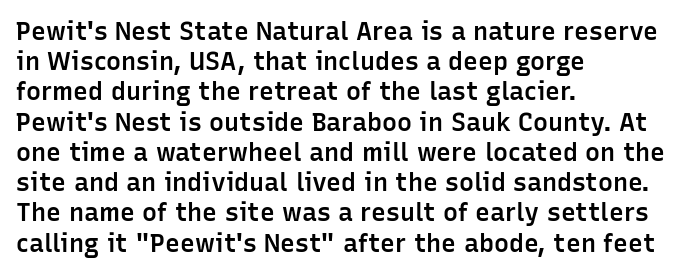
Posture: straight, roman, zero tilt. Unmarked baselines from the first word to the last. Spacing between characters is what you'd get straight out of the box. The face used here is a semibold: visibly heavier than regular, lighter than bold.
